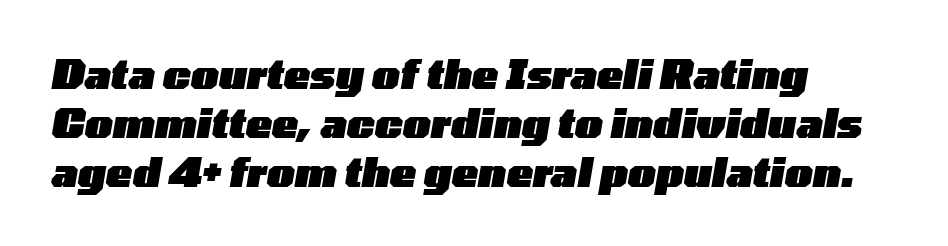
The image shows 39 px heavy, wide type, italic (leaning right); set left-aligned, normal line spacing (1.26x), normal letter spacing, not underlined; low stroke contrast and a medium x-height.
